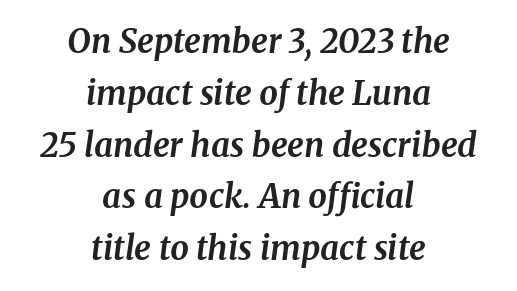
The face used here is proportionally spaced, like ordinary book or web type. Stroke terminals: seriffed. Anything drawn beneath the words? Only blank space. Nothing unusual about the tracking: characters are spaced as the font intends.
